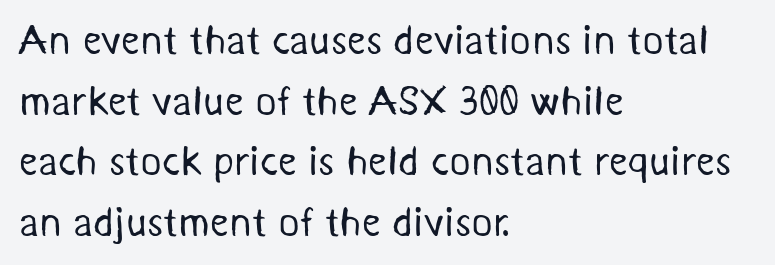
Q: Is the text bold? A: No.
Q: Is the typeface a serif or a sans-serif typeface? A: Sans-serif.
Q: Is the text underlined? A: No.
Q: How is the paragraph aligned? A: Left-aligned.
Q: Is the spacing between letters normal or unusually wide? A: Normal.
Q: Is the spacing between lines tight, normal or loose? A: Normal.
Q: Width (condensed, normal, or wide)? A: Normal.
Q: Stroke contrast? A: Medium.
Q: x-height? A: Medium.
Q: Monospaced? A: No.
